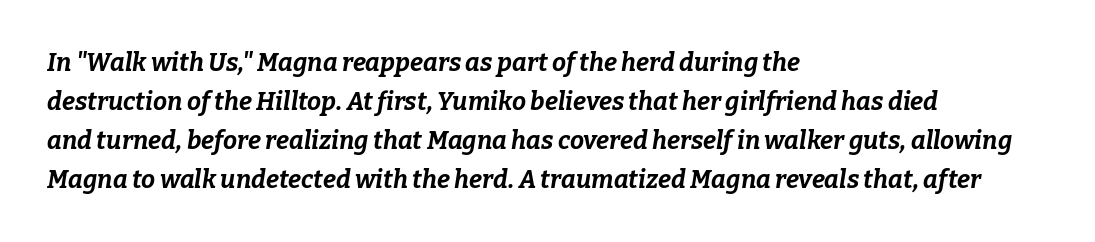
The image shows 25 px bold type, italic (leaning right); set left-aligned, normal line spacing (1.56x), normal letter spacing, not underlined.
